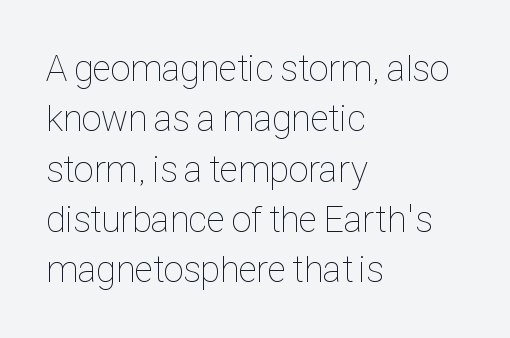
The image shows 37 px thin, condensed type, upright; set left-aligned, normal line spacing (1.36x), normal letter spacing, not underlined; low stroke contrast and a medium x-height.
